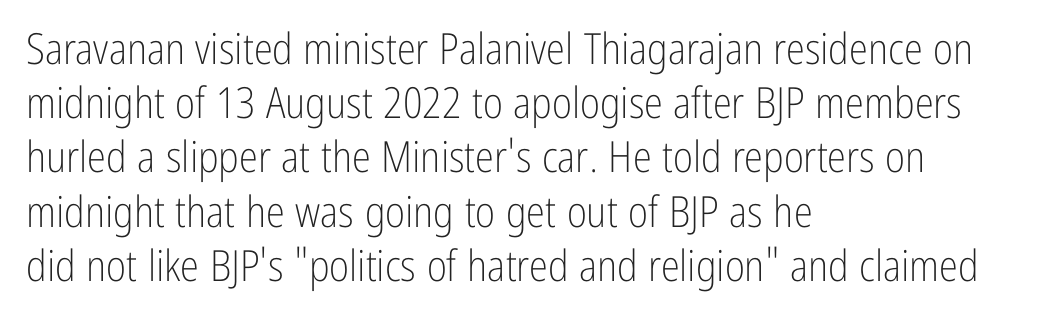
Designer's note — italics off, roman on. The text block is weighted toward the left margin, trailing off unevenly rightward. Think of a printed novel: that variable character pitch is what you see here. This rendering employs a face without finishing strokes, i.e., a sans-serif.
